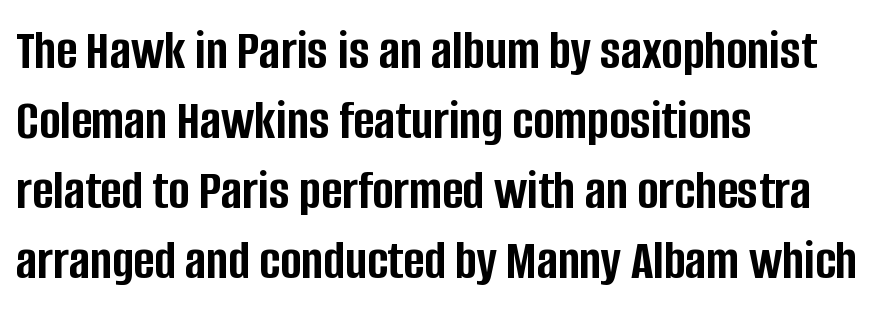
Strong, thick strokes mark this as bold type. The passage shown is typed in a proportional face where columns would drift. Short and long lines alike share a common starting point at left. Is there any slant? The stems are plumb. Tracking value appears to be zero — textbook default spacing.
